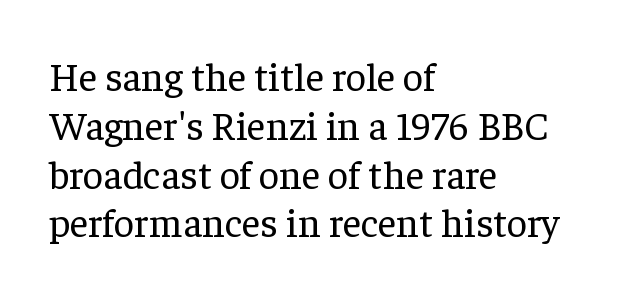
Q: Is the text bold? A: No.
Q: Is the text italic (slanted)? A: No, it is upright.
Q: Is the typeface a serif or a sans-serif typeface? A: Serif.
Q: Is the text underlined? A: No.
Q: How is the paragraph aligned? A: Left-aligned.
Q: Is the spacing between letters normal or unusually wide? A: Normal.
Q: Width (condensed, normal, or wide)? A: Normal.
Q: Stroke contrast? A: Low.
Q: x-height? A: Medium.
Q: Monospaced? A: No.
